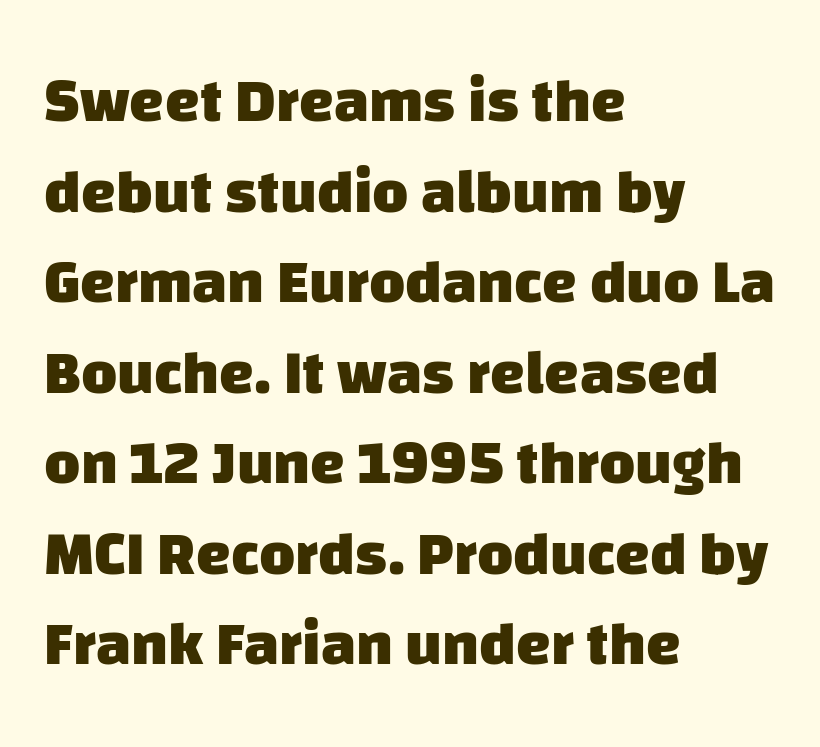
{"serif": "no", "bold": "yes", "weight": "heavy", "width": "normal", "stroke_contrast": "low", "x_height": "large", "monospaced": "no", "underline": "no", "align": "left", "line_spacing": "normal", "line_spacing_ratio": 1.46, "letter_spacing": "normal", "letter_spacing_em": 0.0, "glyph_px": 62}
